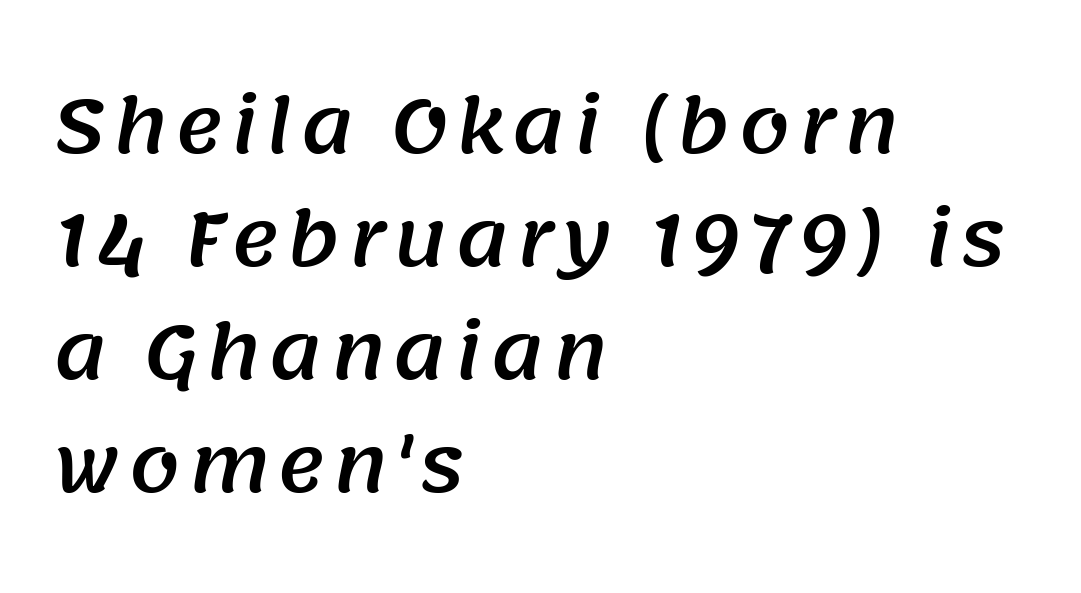
Q: Is the typeface a serif or a sans-serif typeface? A: Sans-serif.
Q: Is the text underlined? A: No.
Q: How is the paragraph aligned? A: Left-aligned.
Q: Is the spacing between lines tight, normal or loose? A: Normal.
Q: Width (condensed, normal, or wide)? A: Normal.
Q: Stroke contrast? A: Medium.
Q: x-height? A: Large.
Q: Monospaced? A: No.
